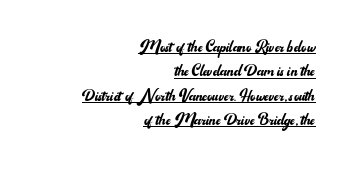
The image shows 20 px text type; set right-aligned, line spacing 1.22x, normal letter spacing, underlined.
